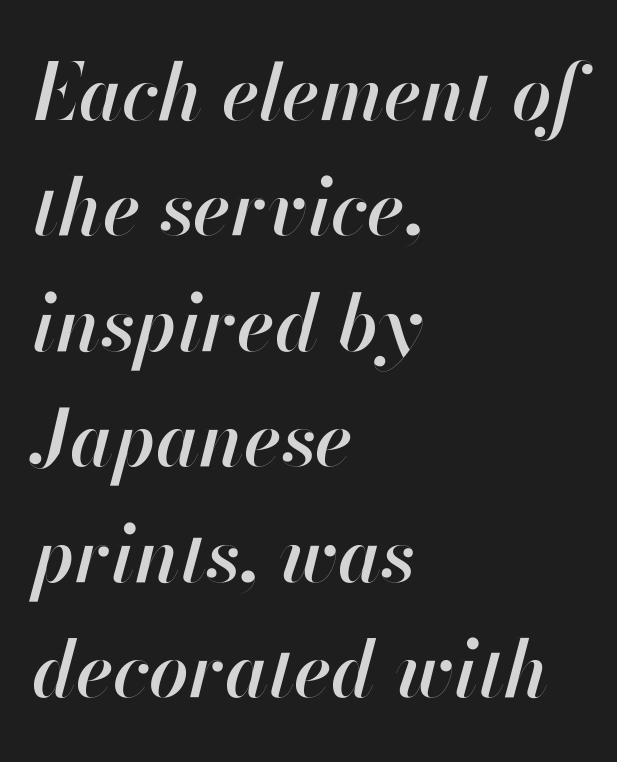
Q: Is the text bold? A: Semi-bold.
Q: Is the text italic (slanted)? A: Yes, it leans right by about 13 degrees.
Q: Is the text underlined? A: No.
Q: How is the paragraph aligned? A: Left-aligned.
Q: Is the spacing between letters normal or unusually wide? A: Normal.
Q: Is the spacing between lines tight, normal or loose? A: Normal.
Q: Width (condensed, normal, or wide)? A: Normal.
Q: Stroke contrast? A: High.
Q: x-height? A: Small.
Q: Monospaced? A: No.
